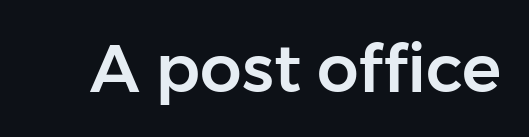
The face used here is rendered with its standard letterfit. Varying glyph widths throughout — classic text-font behaviour. Glance below the letters and you will spot only blank space. Vertical strokes here are truly vertical. A typesetter would label this face a sans.
